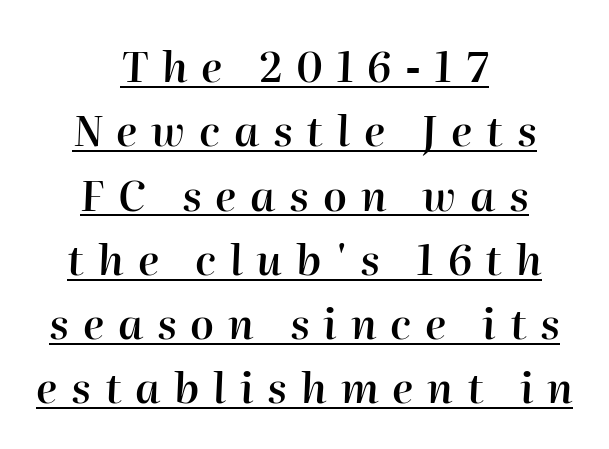
Q: Is the text bold? A: Semi-bold.
Q: Is the text italic (slanted)? A: Yes, it leans right by about 2 degrees.
Q: Is the text underlined? A: Yes.
Q: How is the paragraph aligned? A: Centered.
Q: Is the spacing between letters normal or unusually wide? A: Unusually wide.
Q: Is the spacing between lines tight, normal or loose? A: Normal.
Q: Width (condensed, normal, or wide)? A: Normal.
Q: Stroke contrast? A: High.
Q: x-height? A: Medium.
Q: Monospaced? A: No.
